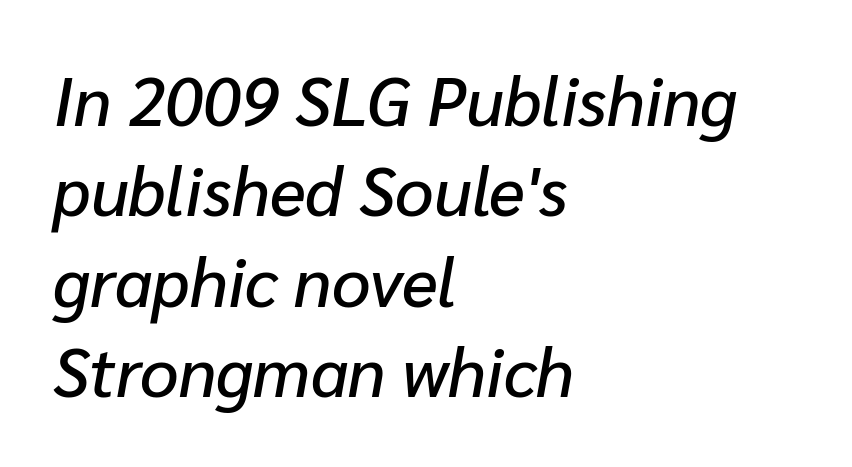
The image shows 68 px text type, italic (leaning right); set left-aligned, normal line spacing (1.33x), normal letter spacing, not underlined; low stroke contrast and a medium x-height.
